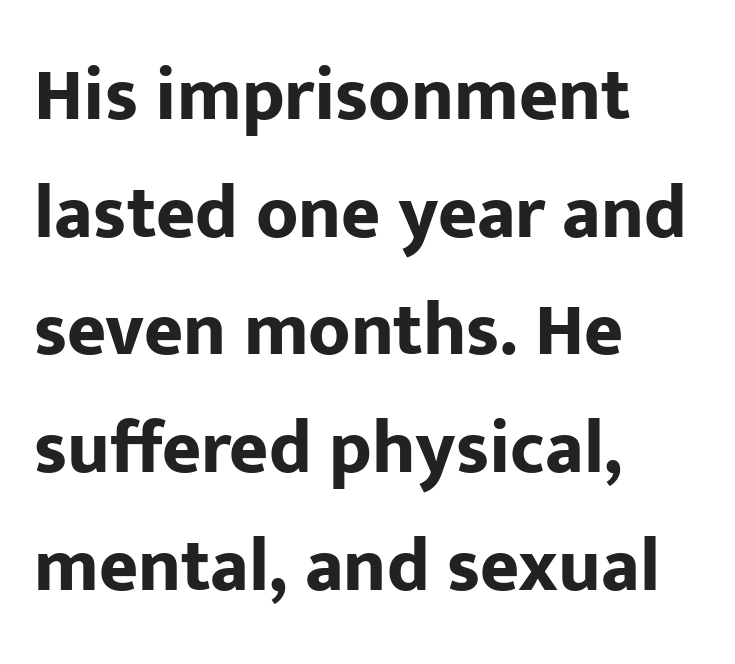
{"serif": "no", "italic": "no", "bold": "yes", "weight": "bold", "width": "normal", "stroke_contrast": "low", "x_height": "medium", "monospaced": "no", "underline": "no", "align": "left", "line_spacing": "normal", "line_spacing_ratio": 1.57, "letter_spacing": "normal", "letter_spacing_em": 0.0, "glyph_px": 75}
